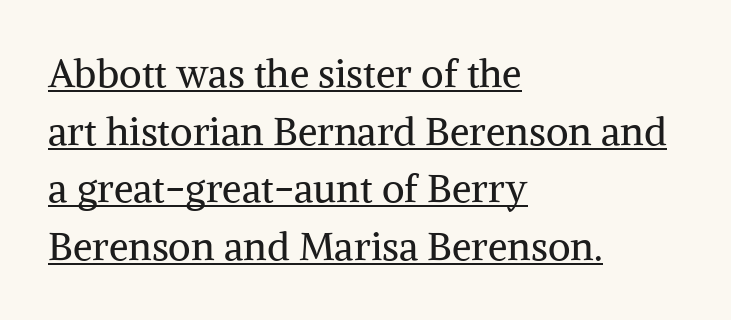
Q: Is the text bold? A: No.
Q: Is the text italic (slanted)? A: No, it is upright.
Q: Is the typeface a serif or a sans-serif typeface? A: Serif.
Q: Is the text underlined? A: Yes.
Q: How is the paragraph aligned? A: Left-aligned.
Q: Is the spacing between letters normal or unusually wide? A: Normal.
Q: Is the spacing between lines tight, normal or loose? A: Normal.
Q: Width (condensed, normal, or wide)? A: Normal.
Q: Stroke contrast? A: Medium.
Q: x-height? A: Medium.
Q: Monospaced? A: No.
